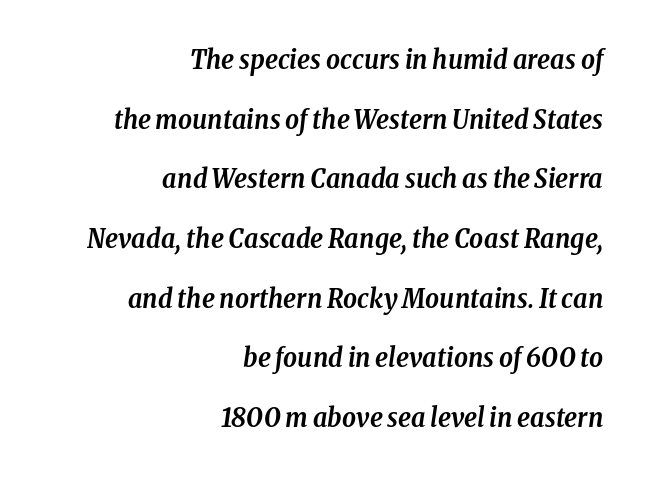
{"italic": "yes", "lean": "right", "slant_degrees": 8, "bold": "yes", "underline": "no", "align": "right", "line_spacing": "loose", "line_spacing_ratio": 2.21, "letter_spacing": "normal", "letter_spacing_em": 0.0, "glyph_px": 27}
